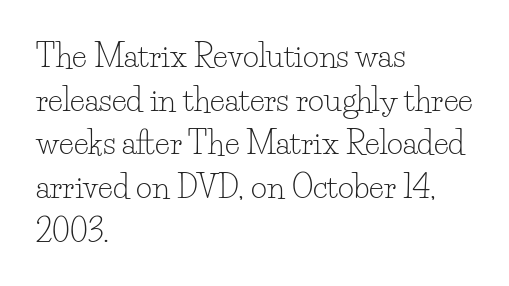
All the whitespace from short lines collects on the right. The strokes carry an ordinary text weight at most. Beneath every word, the page is bare. The gaps between neighbouring characters are ordinary and unremarkable. The letters stand upright; this is a roman face.
